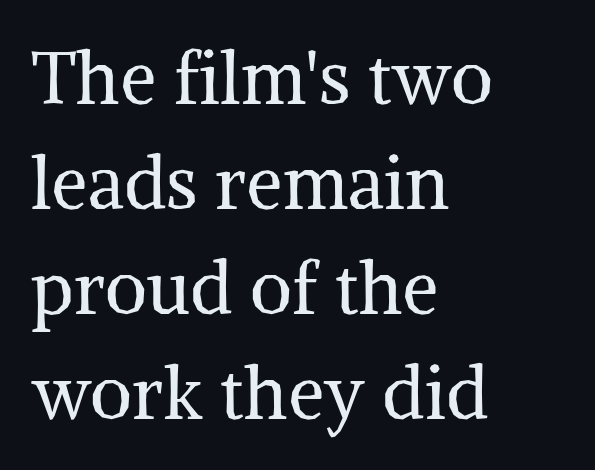
Type style note: has serifs. The strokes carry an ordinary text weight at most. The lines sit at an ordinary, default distance from one another. These lines are set flush left with a ragged right edge. Character widths vary here, with narrow letters taking less room than wide ones.
